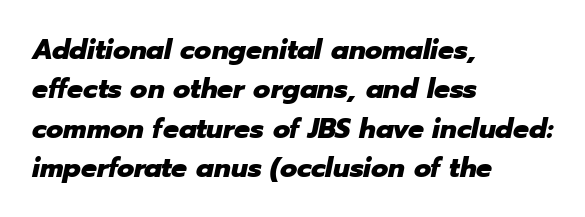
Q: Is the text bold? A: Yes.
Q: Is the text italic (slanted)? A: Yes, it leans right by about 12 degrees.
Q: Is the text underlined? A: No.
Q: How is the paragraph aligned? A: Left-aligned.
Q: Is the spacing between letters normal or unusually wide? A: Normal.
Q: Is the spacing between lines tight, normal or loose? A: Normal.
Q: Width (condensed, normal, or wide)? A: Normal.
Q: Stroke contrast? A: Low.
Q: x-height? A: Medium.
Q: Monospaced? A: No.
